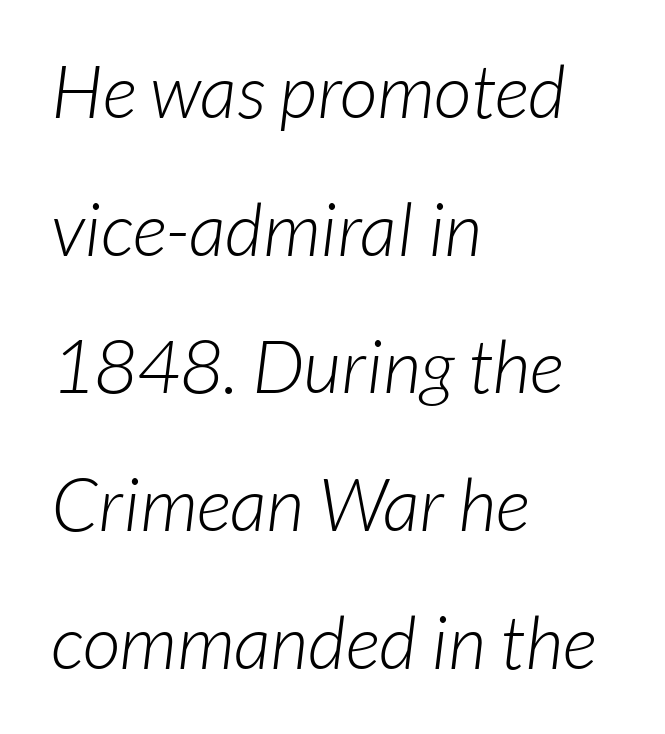
The image shows 74 px light sans-serif type; set left-aligned, line spacing 1.86x, normal letter spacing, not underlined; low stroke contrast and a medium x-height.
